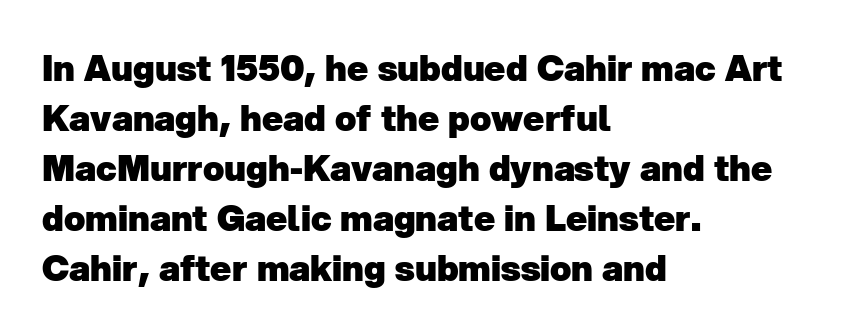
{"serif": "no", "bold": "yes", "weight": "heavy", "width": "normal", "stroke_contrast": "low", "x_height": "medium", "monospaced": "no", "underline": "no", "align": "left", "line_spacing": "normal", "line_spacing_ratio": 1.43, "letter_spacing": "normal", "letter_spacing_em": 0.0, "glyph_px": 35}
